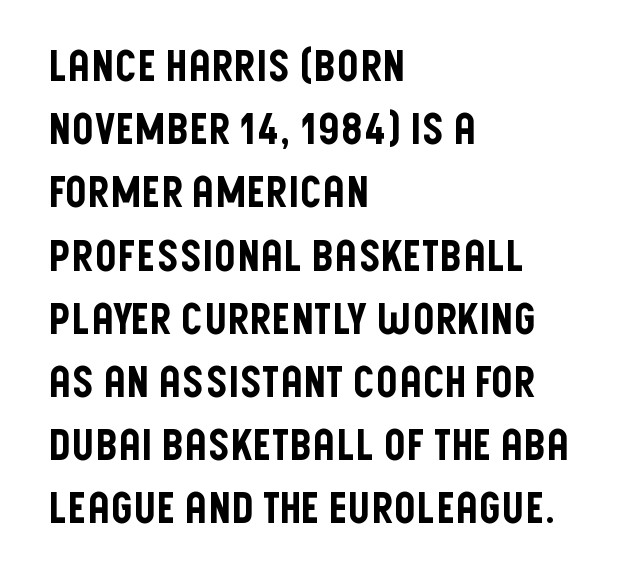
{"serif": "no", "italic": "no", "width": "condensed", "stroke_contrast": "low", "x_height": "large", "monospaced": "no", "underline": "no", "align": "left", "line_spacing": "normal", "line_spacing_ratio": 1.47, "letter_spacing": "normal", "letter_spacing_em": 0.0, "glyph_px": 43}
